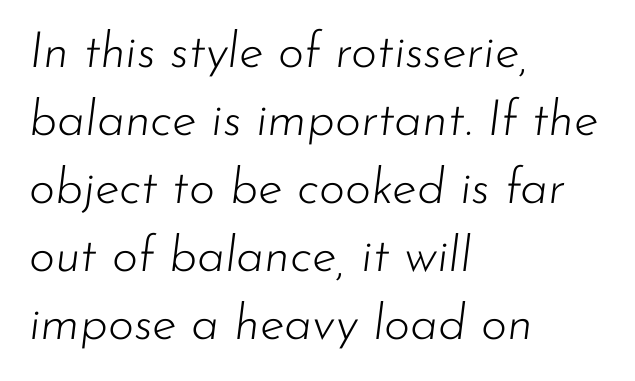
The image shows 50 px light type, italic (leaning right); set left-aligned, normal line spacing (1.36x), normal letter spacing, not underlined; low stroke contrast and a small x-height.
